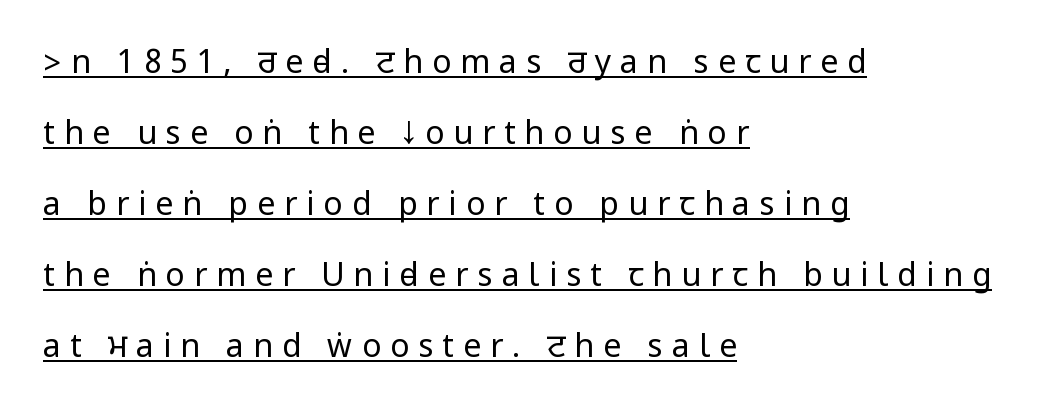
The sample's only ornament is a line tracing under the words. Successive baselines arrive slowly, with a big drop between each. Typographically, this falls in the sans-serif category. Each line starts at the same left margin while the right side varies. Notice how the stems are strictly vertical — no italics here.
